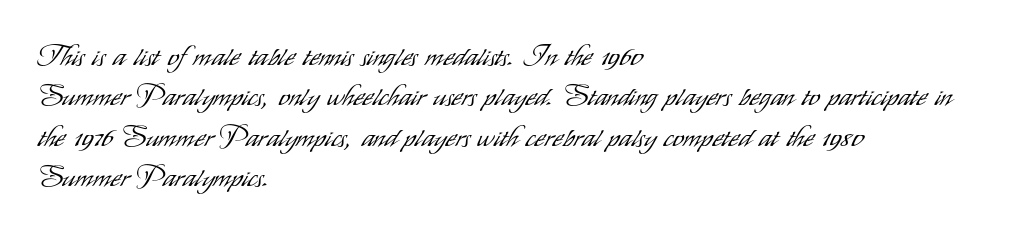
Q: Is the text bold? A: No.
Q: Is the text italic (slanted)? A: Yes.
Q: Is the typeface a serif or a sans-serif typeface? A: Sans-serif.
Q: Is the text underlined? A: No.
Q: How is the paragraph aligned? A: Left-aligned.
Q: Is the spacing between letters normal or unusually wide? A: Normal.
Q: Is the spacing between lines tight, normal or loose? A: Normal.
Q: Width (condensed, normal, or wide)? A: Condensed.
Q: Stroke contrast? A: Low.
Q: x-height? A: Small.
Q: Monospaced? A: No.
